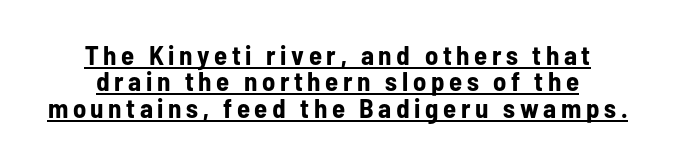
{"italic": "no", "bold": "yes", "underline": "yes", "align": "center", "line_spacing": "tight", "line_spacing_ratio": 0.98, "glyph_px": 27}
